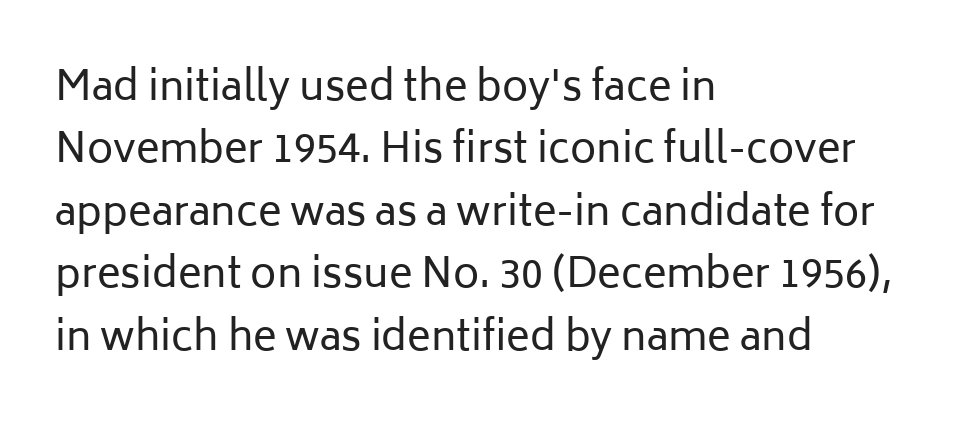
{"serif": "no", "italic": "no", "bold": "no", "weight": "regular", "width": "normal", "stroke_contrast": "low", "x_height": "medium", "monospaced": "no", "underline": "no", "align": "left", "line_spacing": "normal", "line_spacing_ratio": 1.56, "letter_spacing": "normal", "letter_spacing_em": 0.0, "glyph_px": 40}
